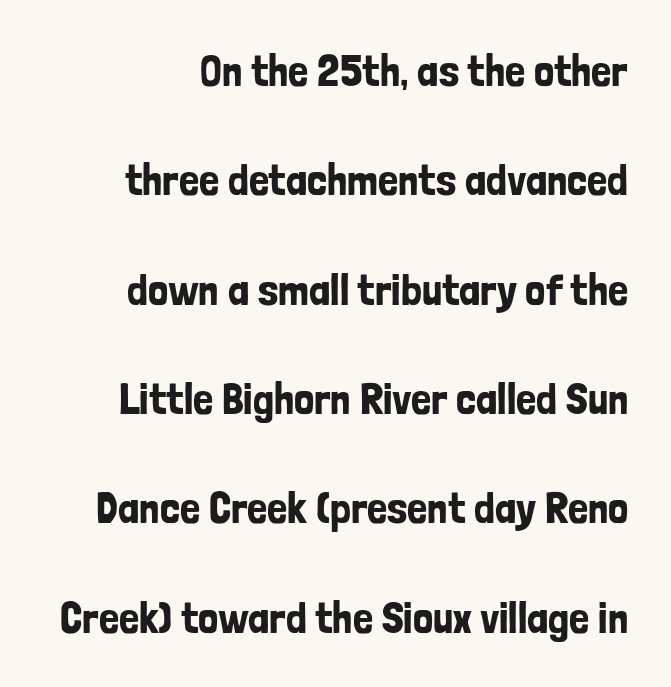
Proportional: the letters do not fall into vertical columns. The typeface chosen for these lines omits serifs. Whoever set this chose breathing room over compactness in the vertical rhythm. Every character sits straight up, as roman type does.
